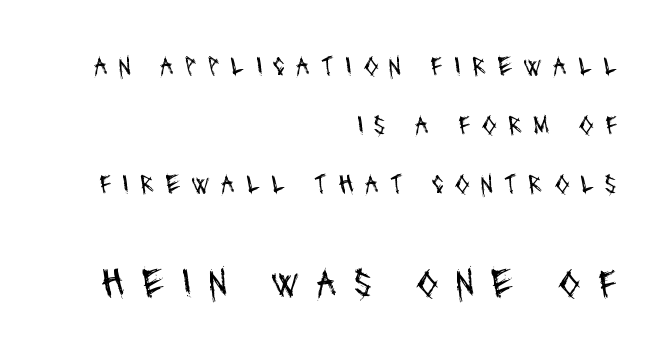
The image shows 41 px regular-weight, condensed sans-serif type; set right-aligned, loose line spacing (2.18x), unusually wide letter spacing (+0.41 em), not underlined; the second (bottom) block is 1.52x larger; medium stroke contrast and a large x-height.
